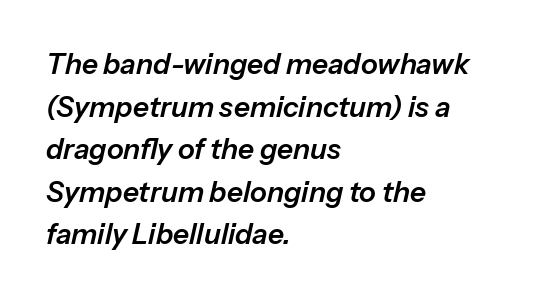
The image shows 28 px text type, italic (leaning right); set left-aligned, normal line spacing (1.52x), normal letter spacing, not underlined; low stroke contrast and a medium x-height.
